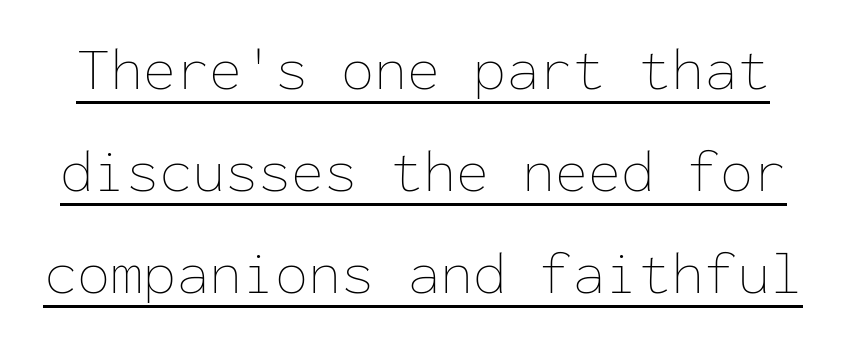
Here the glyphs are tracked normally, forming tight word shapes. The typeface has the unassuming heft of standard copy or less. Leading matches the norm, producing a regular column. Here the designer chose a console-style face with uniform glyph widths. It's the straight-up-and-down kind of type.
